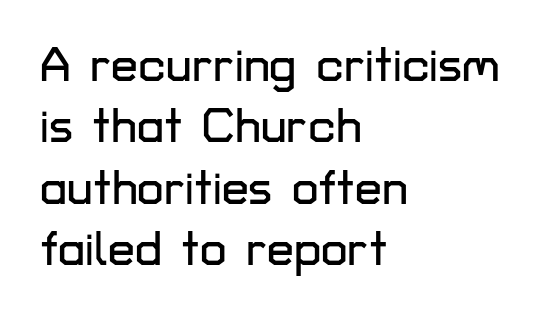
This sample uses a sans-serif face. Reading down the column, the eye jumps a familiar distance to each next line. Descender tails drop into unmarked territory. The horizontal fit of the characters is conventional and even. The paragraph has a hard left edge and a soft right edge.
